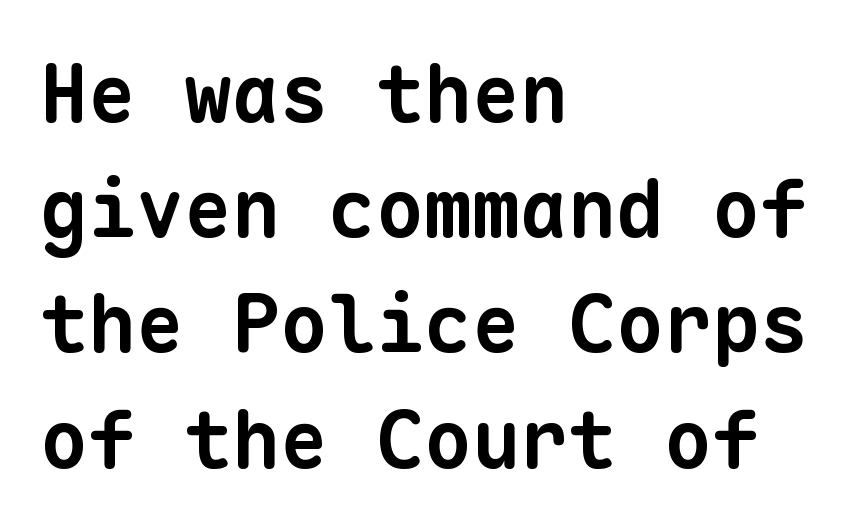
The image shows 80 px bold sans-serif type, monospaced; set left-aligned, normal line spacing (1.44x), normal letter spacing, not underlined; low stroke contrast and a medium x-height.
